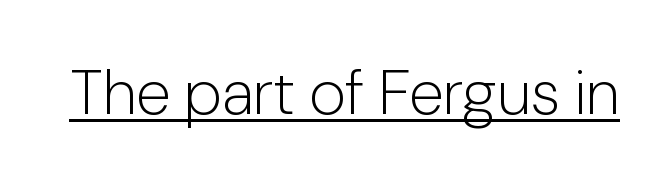
Varying glyph widths throughout — classic text-font behaviour. This reads as an unemphasized weight, regular at the heaviest. Looks like someone drew a line under every word here. Standard letterfit; no display-style spreading of the glyphs. A typesetter would mark this as roman, not italic. Look at the bottom of the vertical strokes: they stop flat, with no serifs.
